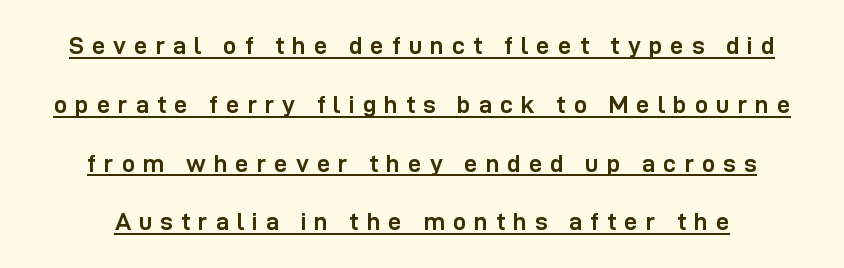
The image shows 24 px bold type, upright; set loose line spacing (2.45x), unusually wide letter spacing (+0.33 em), underlined.
